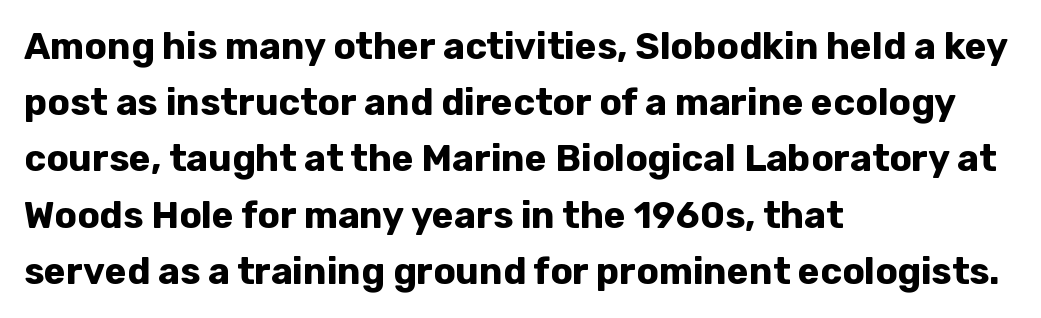
The image shows 37 px bold sans-serif type, upright; set left-aligned, normal line spacing (1.52x), normal letter spacing, not underlined; low stroke contrast and a medium x-height.
